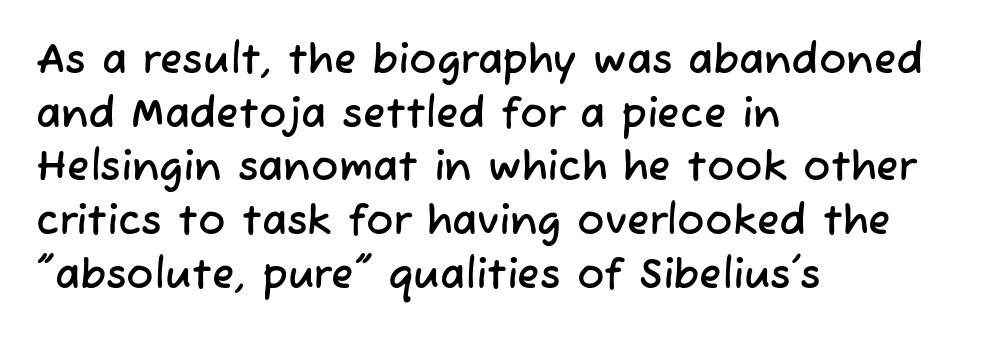
Think of a printed novel: that variable character pitch is what you see here. Short and long lines alike share a common starting point at left. The line texture is even and compact thanks to regular tracking. Examine the stroke ends and you'll find no serifs. What's the leading like? Ordinary, nothing unusual. The space directly below the letters is spotless.
